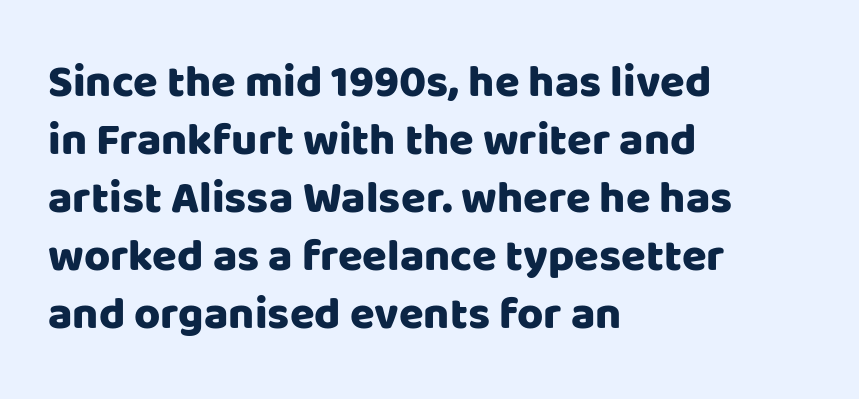
Q: Is the text italic (slanted)? A: No, it is upright.
Q: Is the typeface a serif or a sans-serif typeface? A: Sans-serif.
Q: Is the text underlined? A: No.
Q: How is the paragraph aligned? A: Left-aligned.
Q: Is the spacing between letters normal or unusually wide? A: Normal.
Q: Is the spacing between lines tight, normal or loose? A: Normal.
Q: Width (condensed, normal, or wide)? A: Normal.
Q: Stroke contrast? A: Low.
Q: x-height? A: Large.
Q: Monospaced? A: No.
